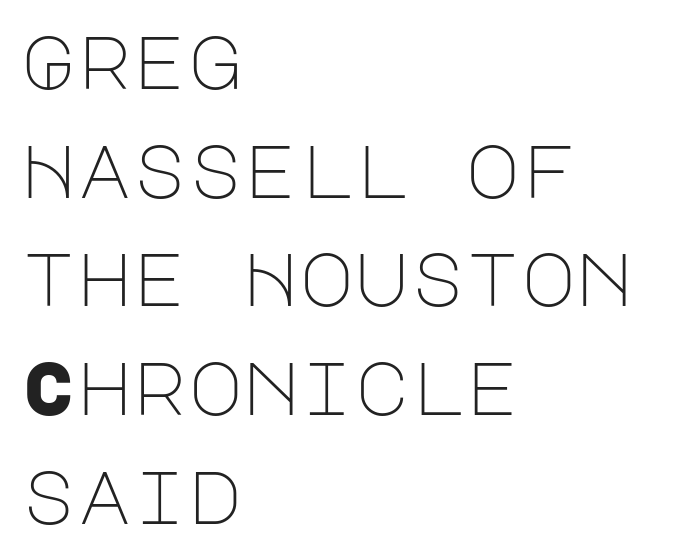
{"serif": "no", "italic": "no", "bold": "no", "weight": "light", "width": "normal", "stroke_contrast": "low", "x_height": "large", "underline": "no", "align": "left", "line_spacing": "normal", "line_spacing_ratio": 1.45, "letter_spacing": "normal", "letter_spacing_em": 0.0, "glyph_px": 75}
